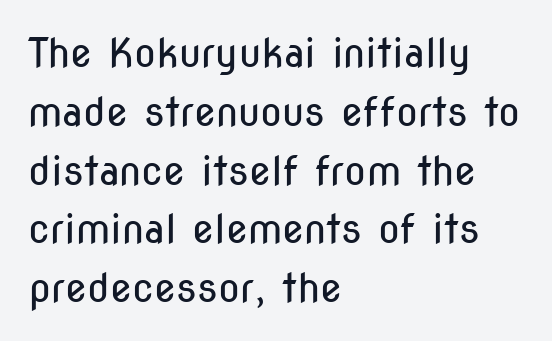
{"serif": "no", "italic": "no", "bold": "no", "weight": "regular", "width": "condensed", "stroke_contrast": "low", "x_height": "medium", "monospaced": "no", "underline": "no", "align": "left", "line_spacing": "normal", "line_spacing_ratio": 1.47, "letter_spacing": "normal", "letter_spacing_em": 0.0, "glyph_px": 40}
